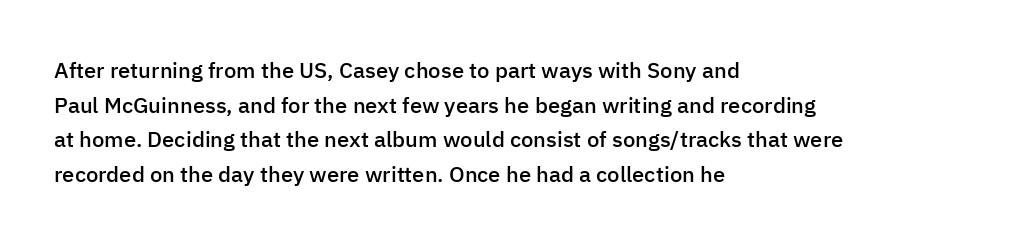
Q: Is the text bold? A: Semi-bold.
Q: Is the text italic (slanted)? A: No, it is upright.
Q: Is the text underlined? A: No.
Q: How is the paragraph aligned? A: Left-aligned.
Q: Is the spacing between letters normal or unusually wide? A: Normal.
Q: Is the spacing between lines tight, normal or loose? A: Normal.
